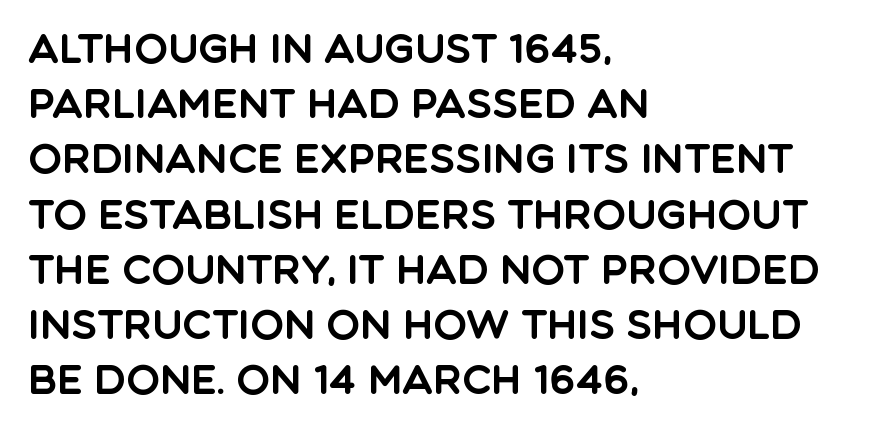
Q: Is the text italic (slanted)? A: No, it is upright.
Q: Is the typeface a serif or a sans-serif typeface? A: Sans-serif.
Q: Is the text underlined? A: No.
Q: How is the paragraph aligned? A: Left-aligned.
Q: Is the spacing between letters normal or unusually wide? A: Normal.
Q: Is the spacing between lines tight, normal or loose? A: Normal.
Q: Width (condensed, normal, or wide)? A: Normal.
Q: x-height? A: Large.
Q: Monospaced? A: No.
